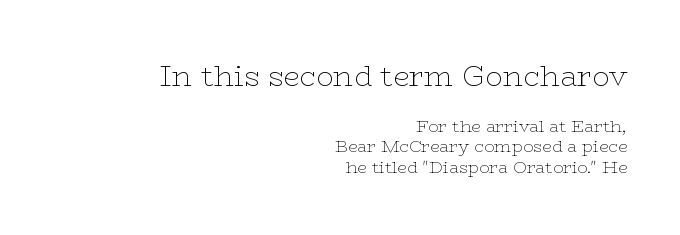
The image shows 29 px thin, wide serif type, upright; set right-aligned, line spacing 1.22x, normal letter spacing, not underlined; the first (top) block is 1.71x larger; low stroke contrast and a medium x-height.
